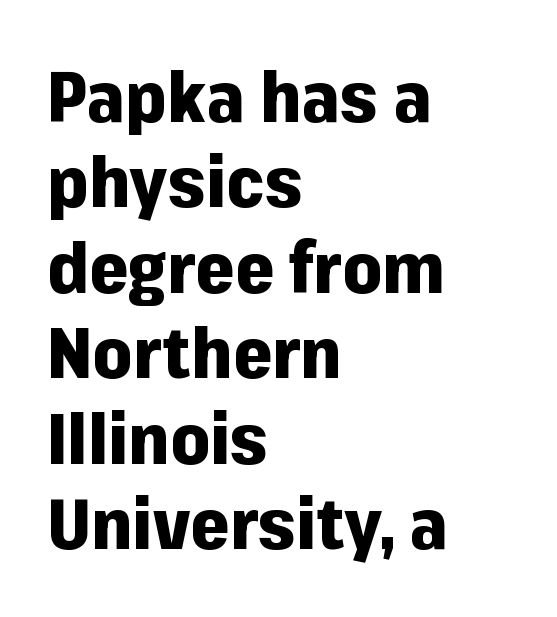
The image shows 70 px heavy sans-serif type, upright; set left-aligned, line spacing 1.22x, normal letter spacing, not underlined; low stroke contrast and a medium x-height.
